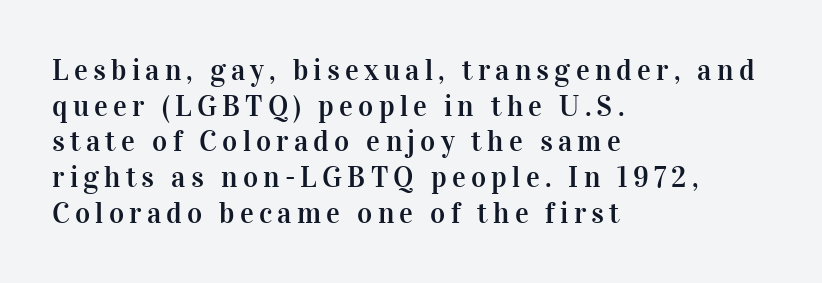
{"serif": "yes", "italic": "no", "width": "normal", "stroke_contrast": "high", "x_height": "medium", "monospaced": "no", "underline": "no", "align": "left", "line_spacing_ratio": 1.23, "glyph_px": 29}
